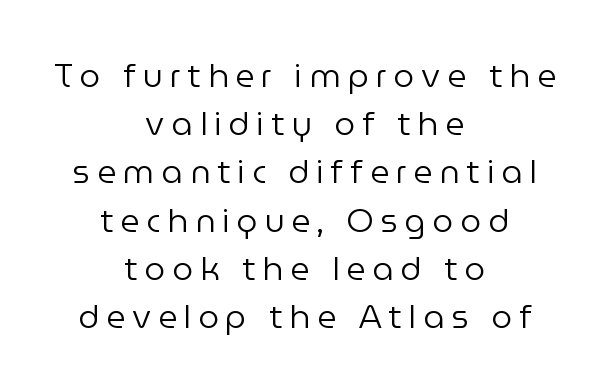
Q: Is the text bold? A: No.
Q: Is the text italic (slanted)? A: No, it is upright.
Q: Is the typeface a serif or a sans-serif typeface? A: Sans-serif.
Q: Is the text underlined? A: No.
Q: How is the paragraph aligned? A: Centered.
Q: Is the spacing between letters normal or unusually wide? A: Unusually wide.
Q: Is the spacing between lines tight, normal or loose? A: Normal.
Q: Width (condensed, normal, or wide)? A: Normal.
Q: Stroke contrast? A: Low.
Q: x-height? A: Medium.
Q: Monospaced? A: No.
